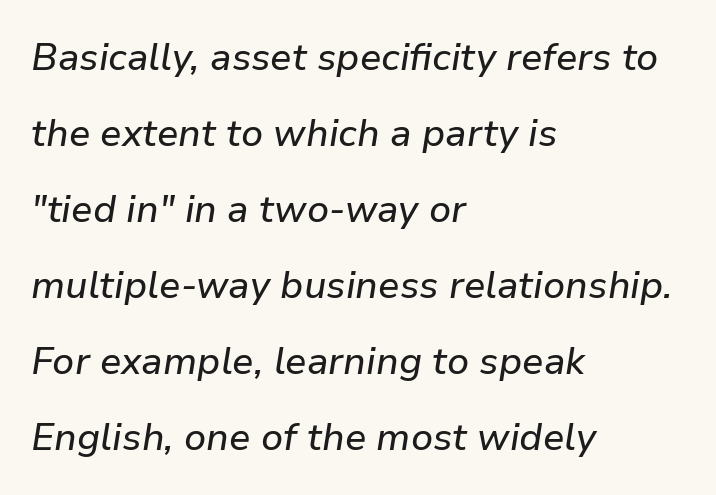
Q: Is the text italic (slanted)? A: Yes, it leans right by about 9 degrees.
Q: Is the text underlined? A: No.
Q: How is the paragraph aligned? A: Left-aligned.
Q: Is the spacing between letters normal or unusually wide? A: Normal.
Q: Is the spacing between lines tight, normal or loose? A: Loose.
Q: Width (condensed, normal, or wide)? A: Normal.
Q: Stroke contrast? A: Low.
Q: x-height? A: Medium.
Q: Monospaced? A: No.
